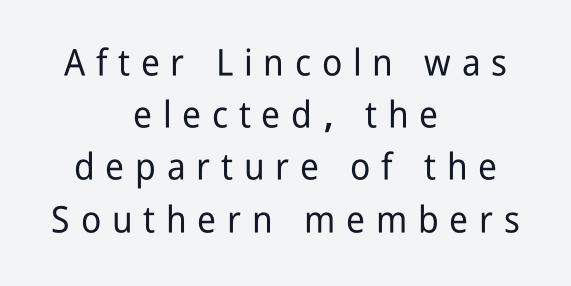
This sample has the flowing, uneven cadence of proportional lettering. The axis of the letterforms is exactly vertical. This is sans-serif lettering, the kind often seen on screens and signage. The horizontal fit of the characters is loose and conspicuously gappy. Has an underline been added? It has not. The space between consecutive lines is moderate.
